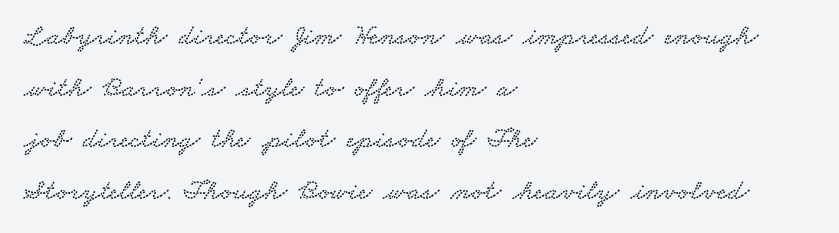
Q: Is the typeface a serif or a sans-serif typeface? A: Serif.
Q: Is the text underlined? A: No.
Q: How is the paragraph aligned? A: Left-aligned.
Q: Is the spacing between letters normal or unusually wide? A: Normal.
Q: Width (condensed, normal, or wide)? A: Wide.
Q: Stroke contrast? A: Low.
Q: x-height? A: Small.
Q: Monospaced? A: No.
